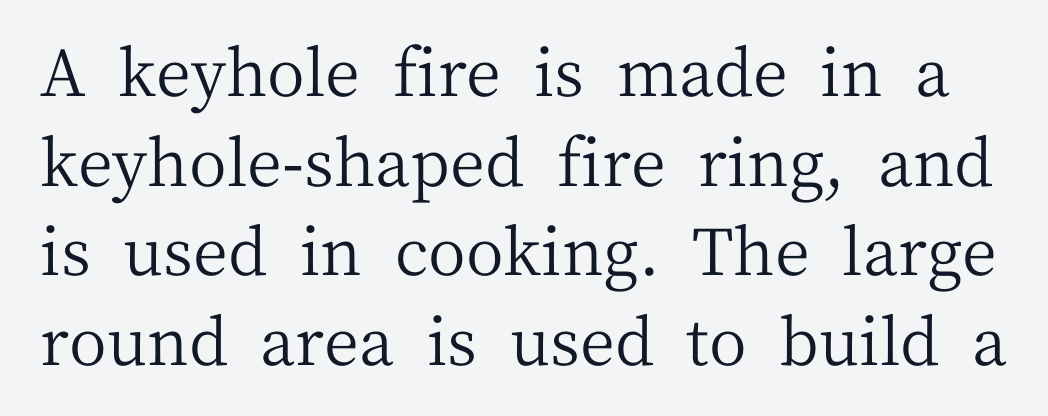
{"serif": "yes", "italic": "no", "bold": "no", "weight": "regular", "width": "normal", "stroke_contrast": "medium", "x_height": "medium", "monospaced": "no", "underline": "no", "line_spacing": "normal", "line_spacing_ratio": 1.38, "letter_spacing": "normal", "letter_spacing_em": 0.0, "glyph_px": 65}
